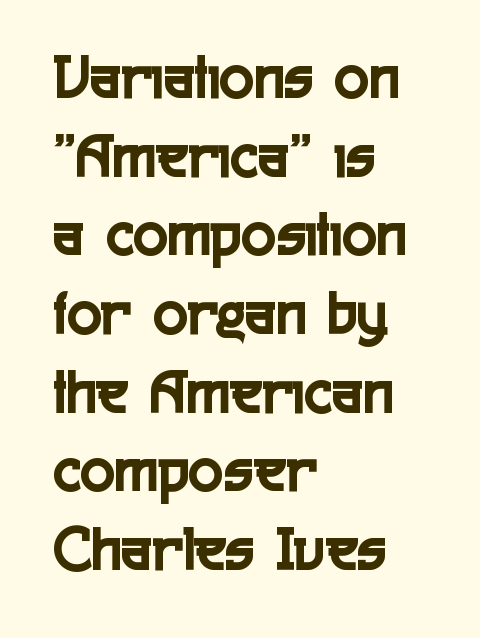
The image shows 65 px condensed sans-serif type, upright; set left-aligned, line spacing 1.21x, normal letter spacing, not underlined; a medium x-height.
